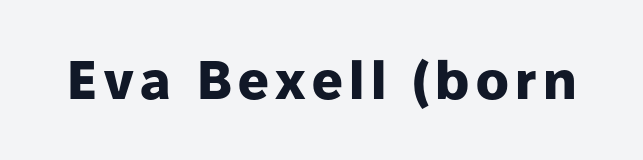
{"serif": "no", "italic": "no", "bold": "yes", "weight": "heavy", "width": "normal", "stroke_contrast": "low", "x_height": "medium", "monospaced": "no", "underline": "no", "glyph_px": 54}
